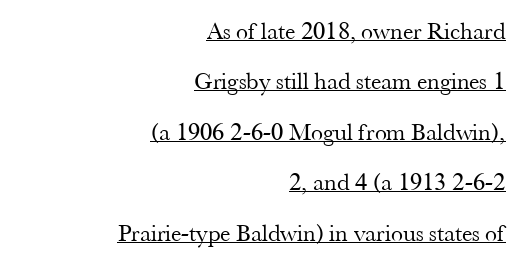
{"italic": "no", "bold": "no", "underline": "yes", "align": "right", "line_spacing": "loose", "line_spacing_ratio": 2.1, "letter_spacing": "normal", "letter_spacing_em": 0.0, "glyph_px": 24}
